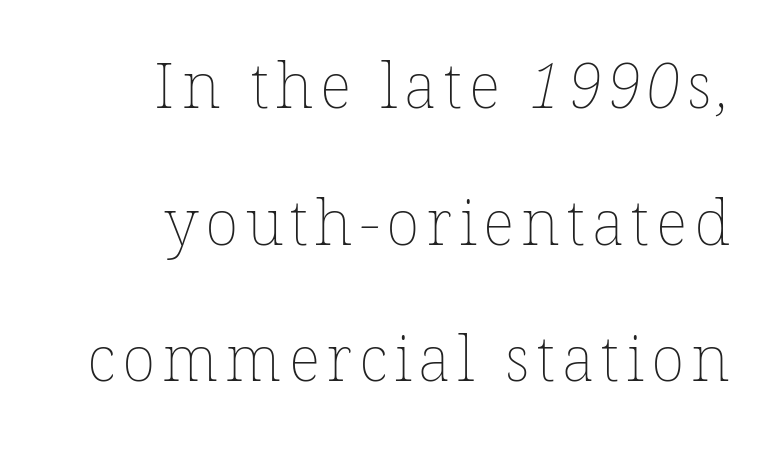
Regarding leading, the lines here are spaced well apart. Proportional: the letters do not fall into vertical columns. Unbolded letterforms with no extra heft. The lines are quadded right. Quick note: underline off.
